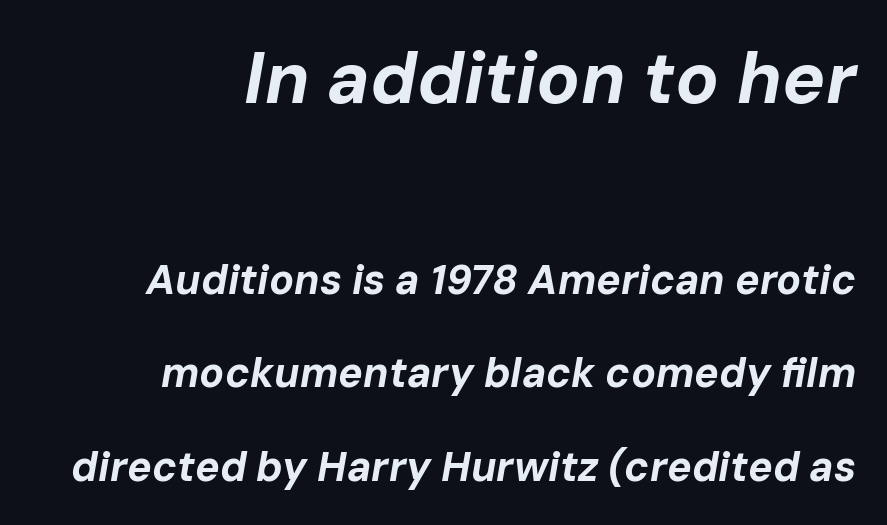
{"italic": "yes", "lean": "right", "slant_degrees": 10, "bold": "yes", "weight": "bold", "width": "normal", "stroke_contrast": "low", "x_height": "medium", "monospaced": "no", "underline": "no", "align": "right", "line_spacing": "loose", "line_spacing_ratio": 2.28, "letter_spacing": "normal", "letter_spacing_em": 0.0, "larger_block": "first", "size_ratio": 1.76, "glyph_px": 72}
